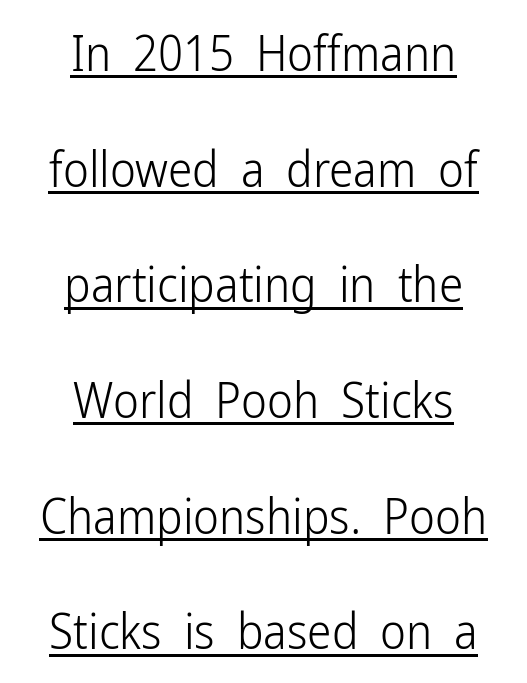
Typographically, this falls in the sans-serif category. Character widths vary here, with narrow letters taking less room than wide ones. Weight: regular or lighter. Between one letter and the next there's only the usual sliver of space.
